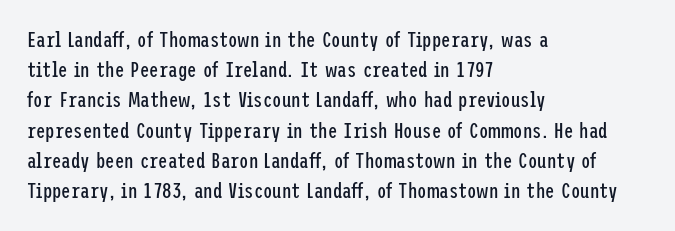
{"italic": "no", "bold": "no", "underline": "no", "align": "left", "line_spacing": "normal", "line_spacing_ratio": 1.44, "letter_spacing": "normal", "letter_spacing_em": 0.0, "glyph_px": 21}
